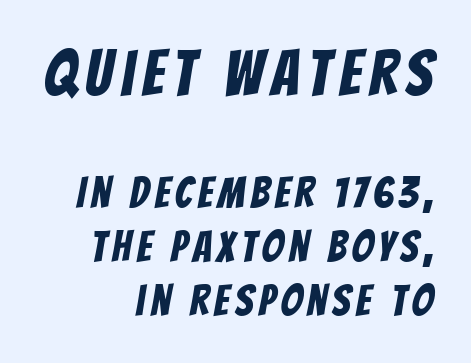
This rendering employs a face without finishing strokes, i.e., a sans-serif. Top chunk: large. Bottom chunk: small. Note the varied advance widths — an 'i' is clearly narrower than an 'm'. If you measured baseline to baseline, you'd find a middling distance. If you drew a ruler down the right edge, every line would touch it. Beneath every word, the page is bare.
